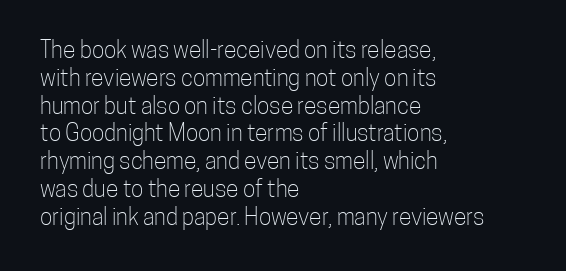
Q: Is the text bold? A: No.
Q: Is the text italic (slanted)? A: No, it is upright.
Q: Is the text underlined? A: No.
Q: How is the paragraph aligned? A: Left-aligned.
Q: Is the spacing between letters normal or unusually wide? A: Normal.
